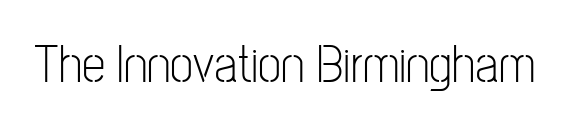
How are the letters spaced? Ordinarily, with no added tracking. Note: no serifs on the glyphs. The space beneath each line is pristine and unruled. Varying glyph widths throughout — classic text-font behaviour. The letters stand upright; this is a roman face.
